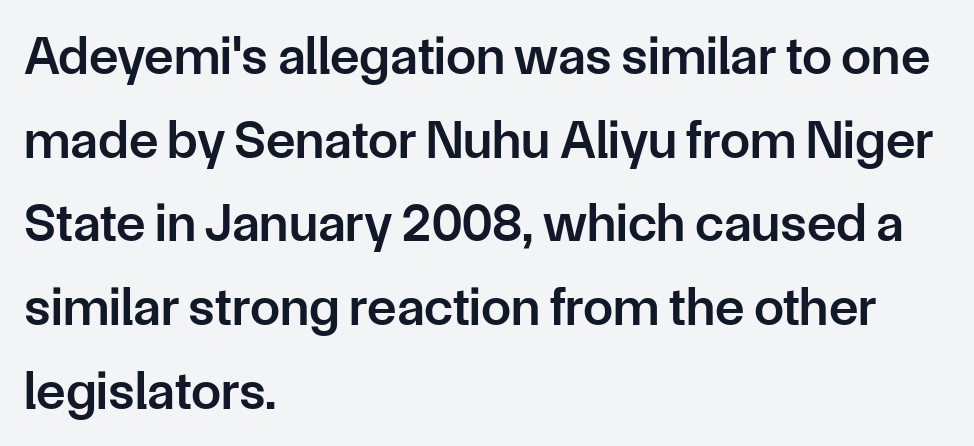
The image shows 54 px semibold sans-serif type, upright; set left-aligned, normal line spacing (1.55x), normal letter spacing, not underlined; low stroke contrast and a medium x-height.
